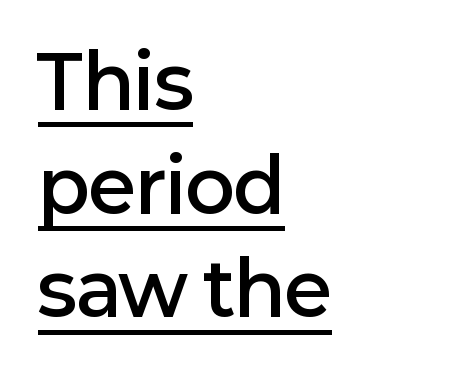
{"serif": "no", "italic": "no", "bold": "semi", "weight": "semibold", "width": "normal", "stroke_contrast": "low", "x_height": "medium", "monospaced": "no", "underline": "yes", "align": "left", "line_spacing": "normal", "line_spacing_ratio": 1.42, "letter_spacing": "normal", "letter_spacing_em": 0.0, "glyph_px": 73}
